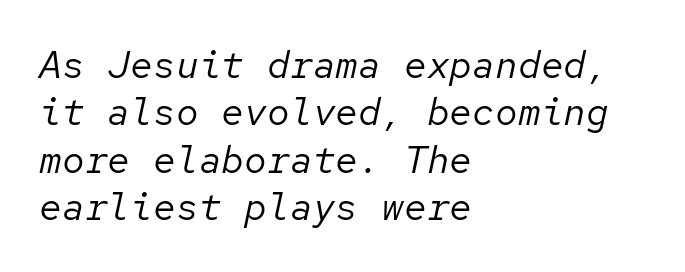
{"italic": "yes", "lean": "right", "slant_degrees": 12, "bold": "no", "weight": "regular", "width": "normal", "stroke_contrast": "low", "x_height": "medium", "monospaced": "yes", "underline": "no", "align": "left", "line_spacing": "normal", "line_spacing_ratio": 1.25, "letter_spacing": "normal", "letter_spacing_em": 0.0, "glyph_px": 38}
